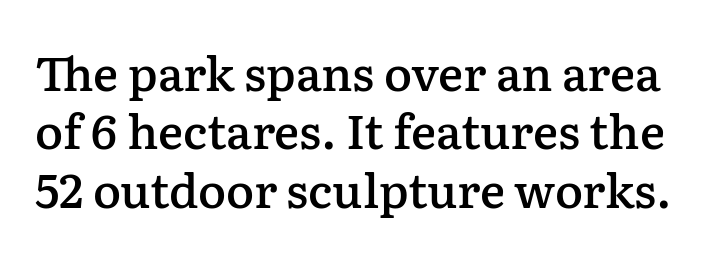
The rendering uses a semibold face; strokes are thickened but not to full bold. No italicization has been applied; the sample stays upright. The rendering uses natural spacing where letterforms have individual widths. Look at the bottom of the vertical strokes: they flare into serifs here. These lines keep a tight, regular rhythm from letter to letter.
